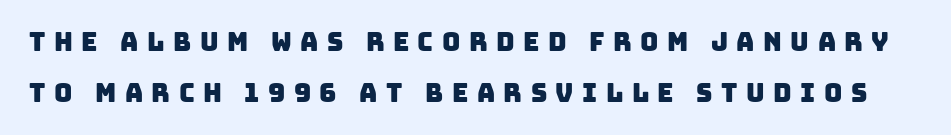
Vertical spacing — loose. Compared with typical body copy, the letter spacing here is much looser. The baseline area is clear.
